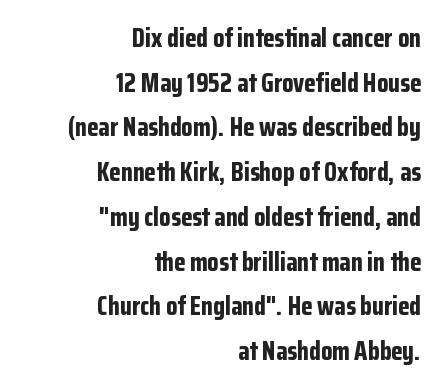
Q: Is the text bold? A: Yes.
Q: Is the text italic (slanted)? A: No, it is upright.
Q: Is the text underlined? A: No.
Q: How is the paragraph aligned? A: Right-aligned.
Q: Is the spacing between letters normal or unusually wide? A: Normal.
